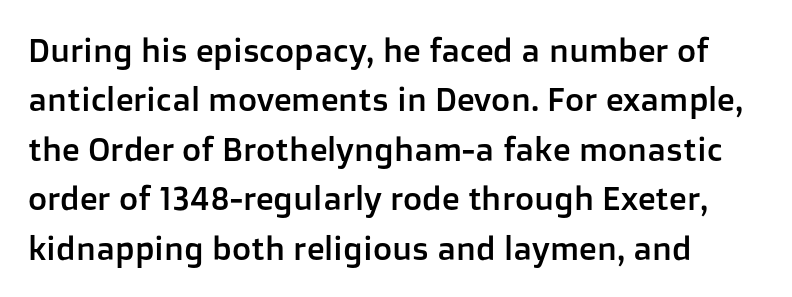
The image shows 33 px sans-serif type, upright; set normal line spacing (1.5x), normal letter spacing, not underlined; low stroke contrast and a medium x-height.
